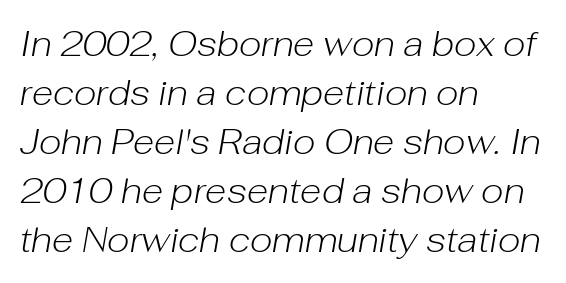
Q: Is the text bold? A: No.
Q: Is the text italic (slanted)? A: Yes, it leans right by about 10 degrees.
Q: Is the text underlined? A: No.
Q: How is the paragraph aligned? A: Left-aligned.
Q: Is the spacing between letters normal or unusually wide? A: Normal.
Q: Is the spacing between lines tight, normal or loose? A: Normal.
Q: Width (condensed, normal, or wide)? A: Normal.
Q: Stroke contrast? A: Low.
Q: x-height? A: Medium.
Q: Monospaced? A: No.
